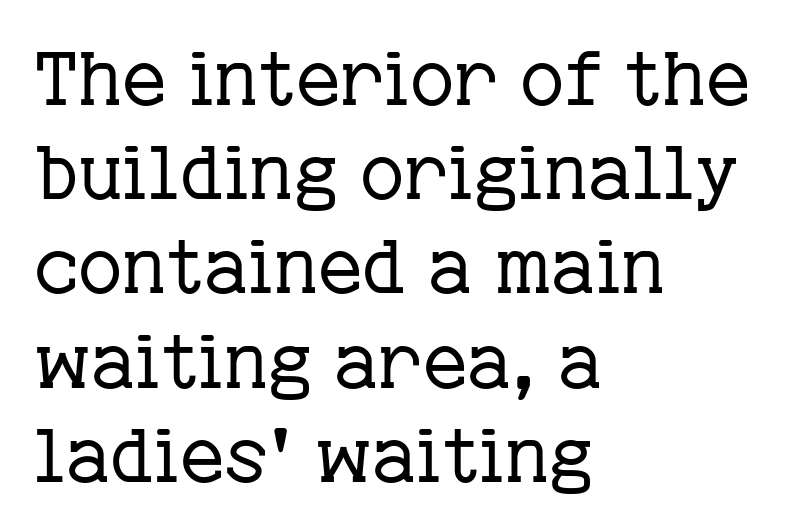
Q: Is the text bold? A: No.
Q: Is the text italic (slanted)? A: No, it is upright.
Q: Is the typeface a serif or a sans-serif typeface? A: Serif.
Q: Is the text underlined? A: No.
Q: How is the paragraph aligned? A: Left-aligned.
Q: Is the spacing between letters normal or unusually wide? A: Normal.
Q: Width (condensed, normal, or wide)? A: Normal.
Q: Stroke contrast? A: Low.
Q: x-height? A: Medium.
Q: Monospaced? A: No.
